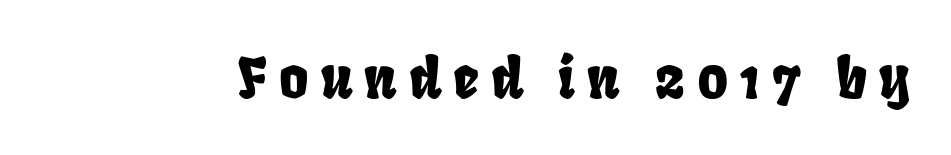
Q: Is the typeface a serif or a sans-serif typeface? A: Sans-serif.
Q: Is the text underlined? A: No.
Q: Is the spacing between letters normal or unusually wide? A: Unusually wide.
Q: Width (condensed, normal, or wide)? A: Condensed.
Q: Stroke contrast? A: Low.
Q: x-height? A: Large.
Q: Monospaced? A: No.
